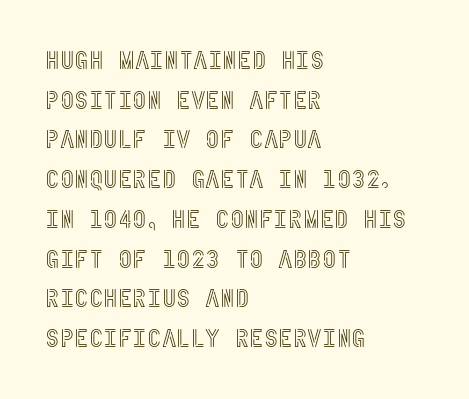
Q: Is the text italic (slanted)? A: No, it is upright.
Q: Is the text underlined? A: No.
Q: How is the paragraph aligned? A: Left-aligned.
Q: Is the spacing between letters normal or unusually wide? A: Normal.
Q: Is the spacing between lines tight, normal or loose? A: Normal.
